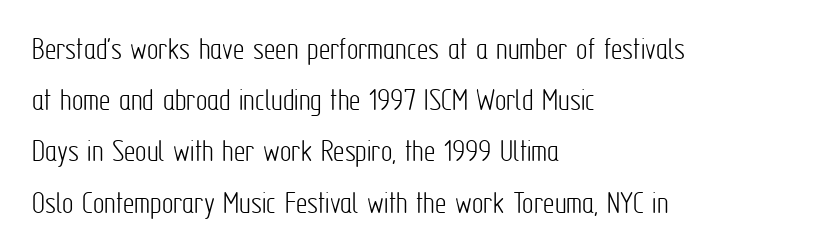
{"serif": "no", "italic": "no", "bold": "no", "weight": "light", "width": "condensed", "stroke_contrast": "low", "x_height": "medium", "monospaced": "no", "underline": "no", "align": "left", "line_spacing": "normal", "line_spacing_ratio": 1.6, "letter_spacing": "normal", "letter_spacing_em": 0.0, "glyph_px": 32}
